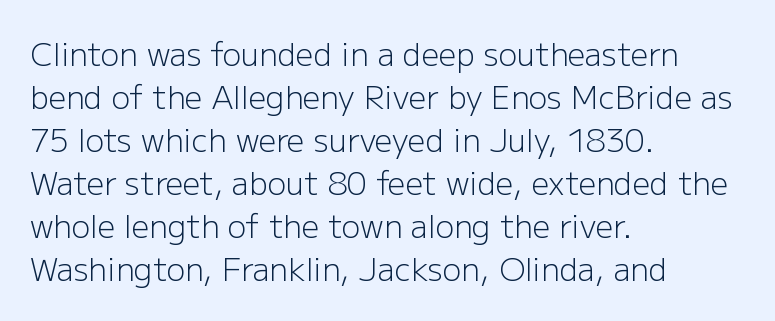
Q: Is the text bold? A: No.
Q: Is the text italic (slanted)? A: No, it is upright.
Q: Is the typeface a serif or a sans-serif typeface? A: Sans-serif.
Q: Is the text underlined? A: No.
Q: How is the paragraph aligned? A: Left-aligned.
Q: Is the spacing between letters normal or unusually wide? A: Normal.
Q: Is the spacing between lines tight, normal or loose? A: Normal.
Q: Width (condensed, normal, or wide)? A: Normal.
Q: Stroke contrast? A: Low.
Q: x-height? A: Medium.
Q: Monospaced? A: No.
